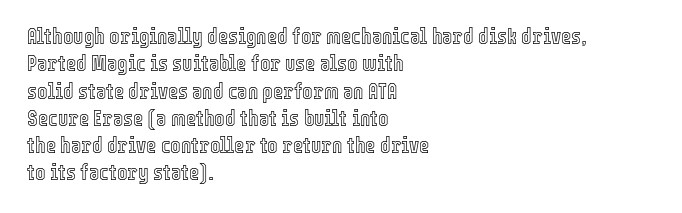
The lines are quadded left. Bare-footed words on every line. Notice how the stems are strictly vertical — no italics here. The gaps between neighbouring characters are ordinary and unremarkable.
